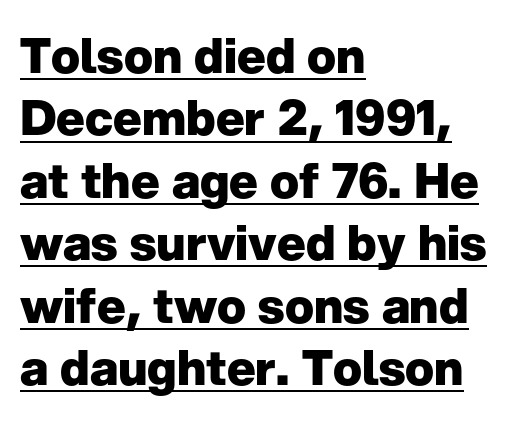
The image shows 48 px heavy sans-serif type, upright; set left-aligned, normal line spacing (1.3x), normal letter spacing, underlined; low stroke contrast and a medium x-height.
